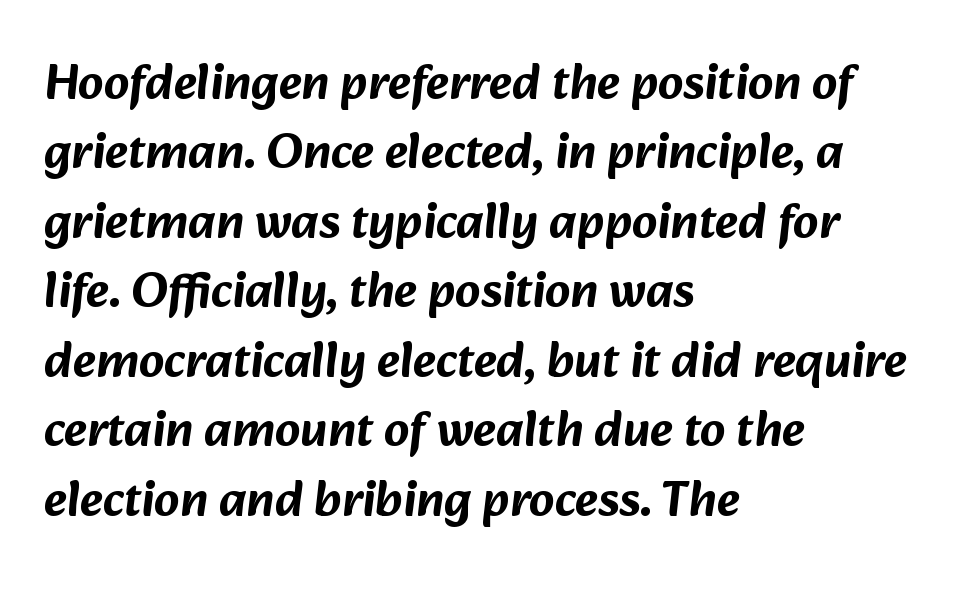
The typesetter chose a ragged-right arrangement here. Spacing verdict: proportional, widths tailored to each character. The line texture is even and compact thanks to regular tracking. These lines are composed in type without serifs. The designer left line spacing at the default.
